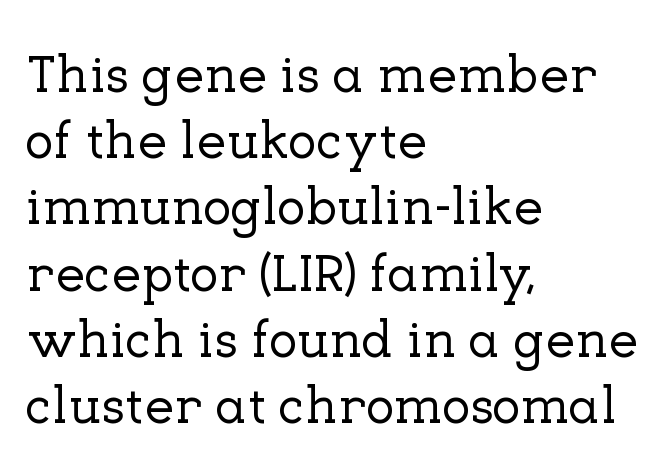
{"serif": "yes", "italic": "no", "width": "normal", "stroke_contrast": "low", "x_height": "medium", "monospaced": "no", "underline": "no", "align": "left", "line_spacing": "normal", "line_spacing_ratio": 1.25, "letter_spacing": "normal", "letter_spacing_em": 0.0, "glyph_px": 53}
